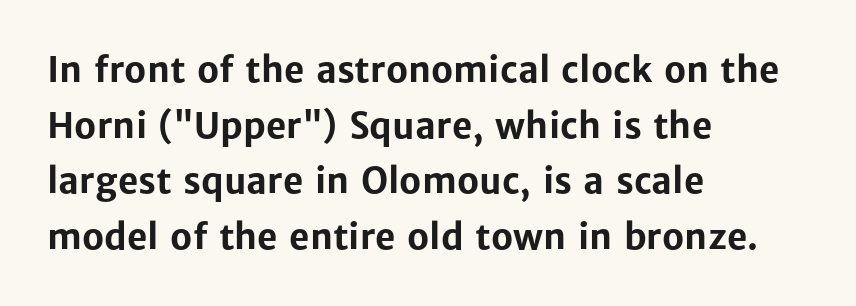
The image shows 35 px bold sans-serif type, upright; set left-aligned, normal line spacing (1.59x), normal letter spacing, not underlined; low stroke contrast and a medium x-height.
